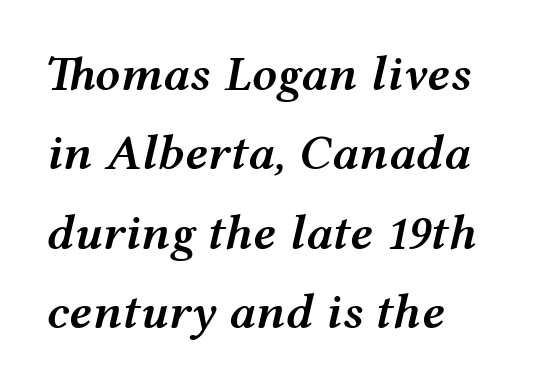
The image shows 50 px semibold, wide type, italic (leaning right); set left-aligned, normal line spacing (1.59x), normal letter spacing, not underlined; medium stroke contrast and a medium x-height.
